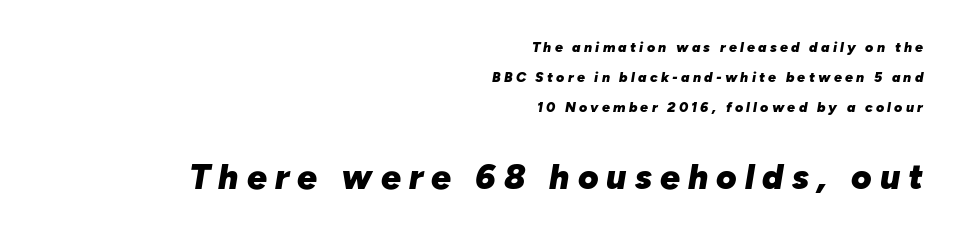
{"italic": "yes", "lean": "right", "slant_degrees": 10, "bold": "yes", "weight": "heavy", "width": "normal", "stroke_contrast": "low", "x_height": "medium", "monospaced": "no", "underline": "no", "align": "right", "line_spacing": "loose", "line_spacing_ratio": 2.13, "letter_spacing": "wide", "letter_spacing_em": 0.23, "larger_block": "second", "size_ratio": 2.5, "glyph_px": 35}
